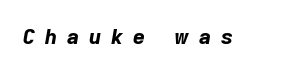
{"italic": "yes", "lean": "right", "slant_degrees": 9, "bold": "yes", "underline": "no", "letter_spacing": "wide", "letter_spacing_em": 0.47, "glyph_px": 21}
